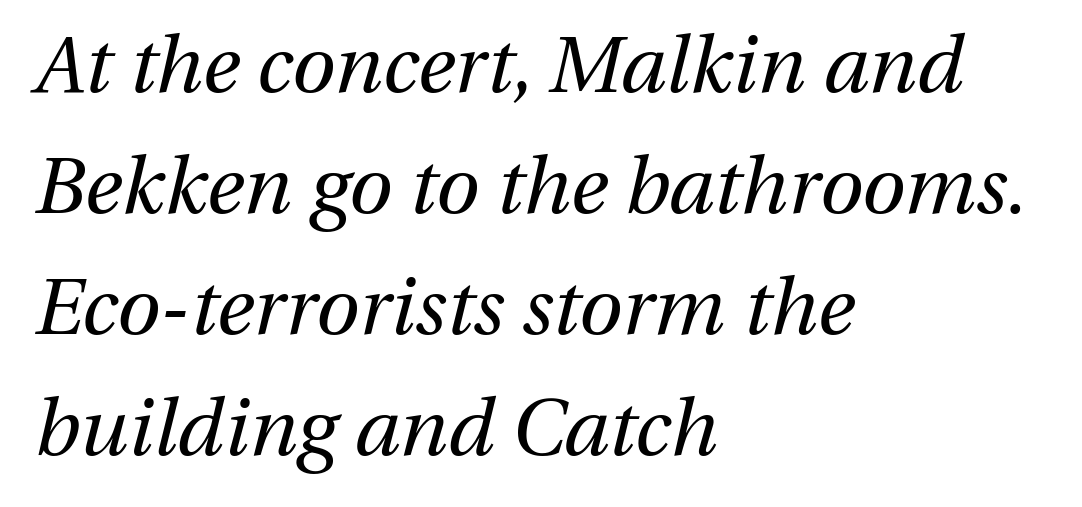
The face looks like a standard text weight, possibly lighter. Descender tails drop into unmarked territory. The rendering uses natural spacing where letterforms have individual widths. The rendering uses a moderate line-height, typical for paragraphs. Each word holds together tightly as a unit, with standard inter-letter gaps. The whole block is typeset with a tilt.
